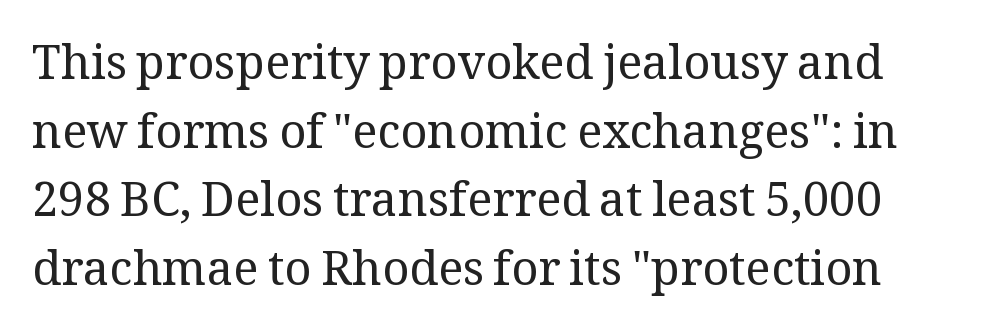
Q: Is the text bold? A: No.
Q: Is the text italic (slanted)? A: No, it is upright.
Q: Is the typeface a serif or a sans-serif typeface? A: Serif.
Q: Is the text underlined? A: No.
Q: Is the spacing between letters normal or unusually wide? A: Normal.
Q: Is the spacing between lines tight, normal or loose? A: Normal.
Q: Width (condensed, normal, or wide)? A: Normal.
Q: Stroke contrast? A: Medium.
Q: x-height? A: Medium.
Q: Monospaced? A: No.
